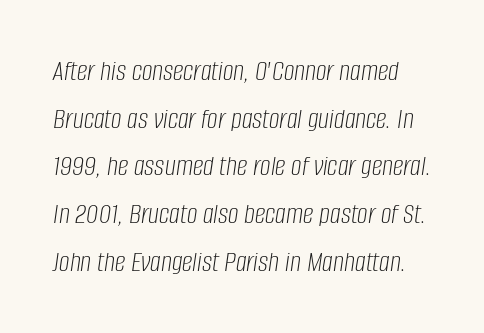
The image shows 30 px light, condensed type, italic (leaning right); set normal line spacing (1.59x), normal letter spacing, not underlined; low stroke contrast and a large x-height.
